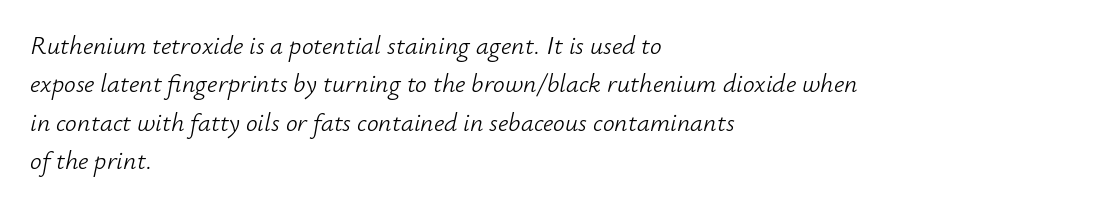
The image shows 26 px text type, italic (leaning right); set left-aligned, normal line spacing (1.48x), normal letter spacing, not underlined.
